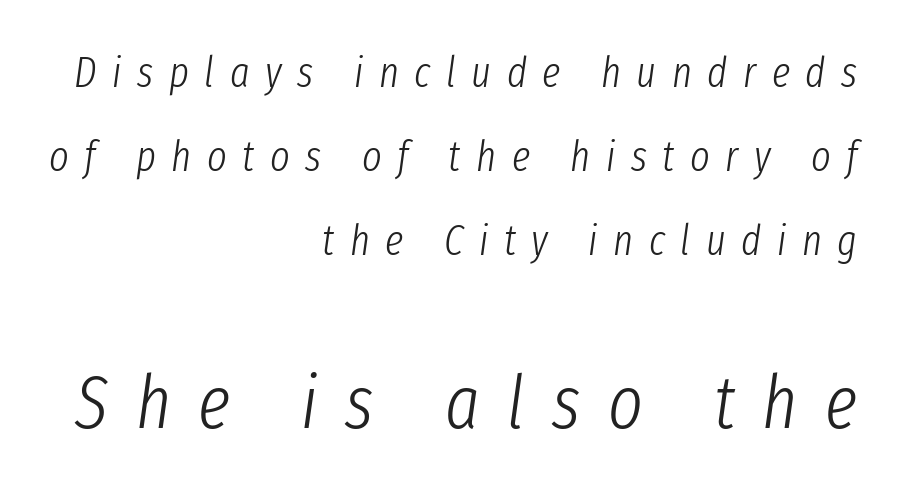
{"italic": "yes", "lean": "right", "slant_degrees": 8, "bold": "no", "weight": "light", "width": "condensed", "stroke_contrast": "low", "x_height": "medium", "monospaced": "no", "underline": "no", "align": "right", "line_spacing": "loose", "line_spacing_ratio": 2.0, "letter_spacing": "wide", "letter_spacing_em": 0.37, "larger_block": "second", "size_ratio": 1.76, "glyph_px": 74}
